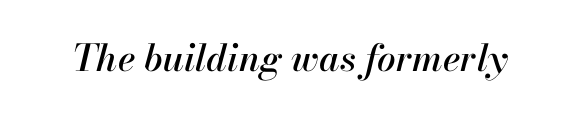
Q: Is the text italic (slanted)? A: Yes, it leans right by about 13 degrees.
Q: Is the text underlined? A: No.
Q: Is the spacing between letters normal or unusually wide? A: Normal.
Q: Width (condensed, normal, or wide)? A: Normal.
Q: Stroke contrast? A: High.
Q: x-height? A: Small.
Q: Monospaced? A: No.
